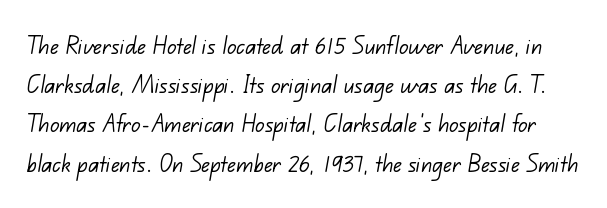
Note the varied advance widths — an 'i' is clearly narrower than an 'm'. These glyphs show unthickened strokes, regular width or finer. Summary of vertical rhythm: regular, with standard interline spacing. The tracking reads as untouched default to a designer's eye. Glance below the letters and you will spot only blank space.
